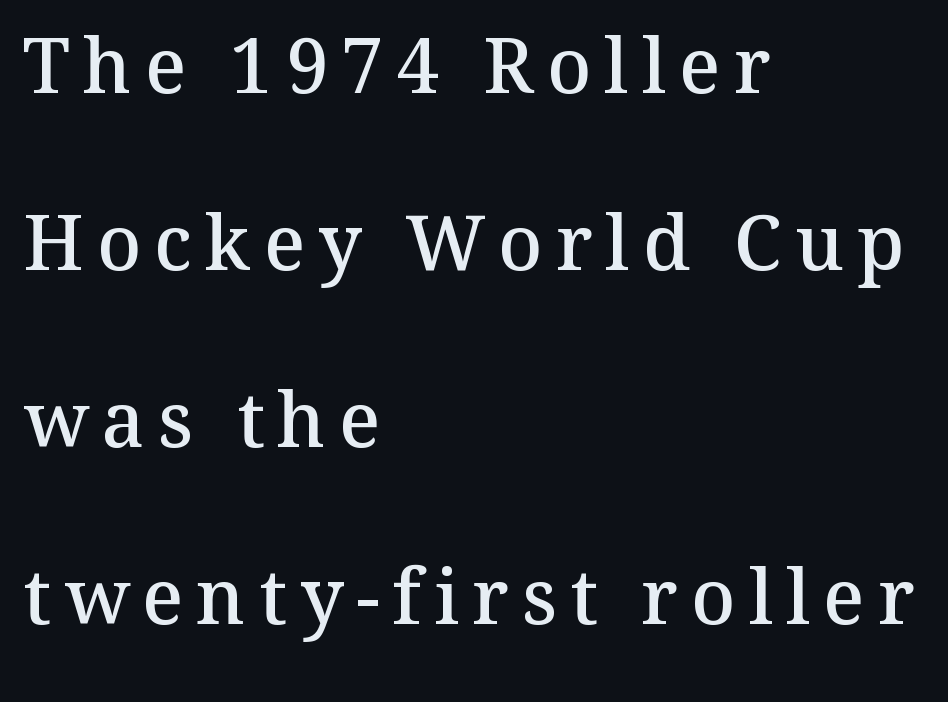
The image shows 76 px semibold serif type, upright; set left-aligned, loose line spacing (2.33x), not underlined; medium stroke contrast and a medium x-height.
